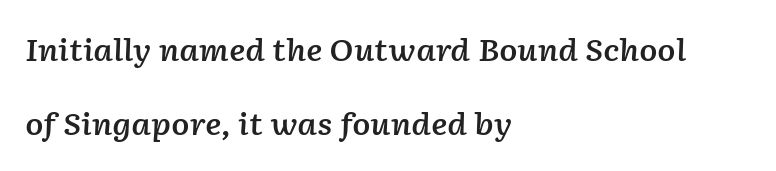
Q: Is the text bold? A: Semi-bold.
Q: Is the text italic (slanted)? A: Yes, it leans right by about 2 degrees.
Q: Is the text underlined? A: No.
Q: How is the paragraph aligned? A: Left-aligned.
Q: Is the spacing between letters normal or unusually wide? A: Normal.
Q: Is the spacing between lines tight, normal or loose? A: Loose.
Q: Width (condensed, normal, or wide)? A: Normal.
Q: Stroke contrast? A: Low.
Q: x-height? A: Medium.
Q: Monospaced? A: No.
